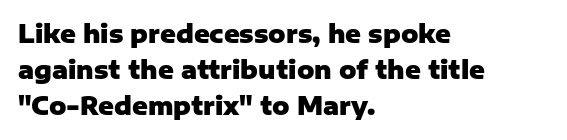
Q: Is the text bold? A: Yes.
Q: Is the text italic (slanted)? A: No, it is upright.
Q: Is the text underlined? A: No.
Q: How is the paragraph aligned? A: Left-aligned.
Q: Is the spacing between letters normal or unusually wide? A: Normal.
Q: Is the spacing between lines tight, normal or loose? A: Normal.
